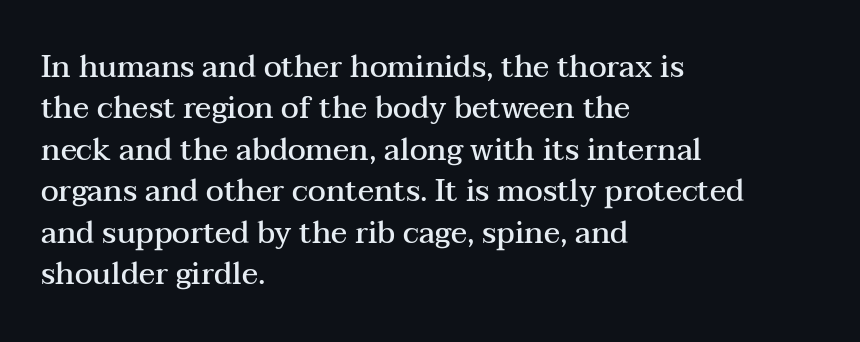
{"serif": "yes", "italic": "no", "bold": "semi", "weight": "semibold", "width": "wide", "stroke_contrast": "medium", "x_height": "medium", "monospaced": "no", "underline": "no", "align": "left", "line_spacing": "normal", "line_spacing_ratio": 1.38, "letter_spacing": "normal", "letter_spacing_em": 0.0, "glyph_px": 30}
